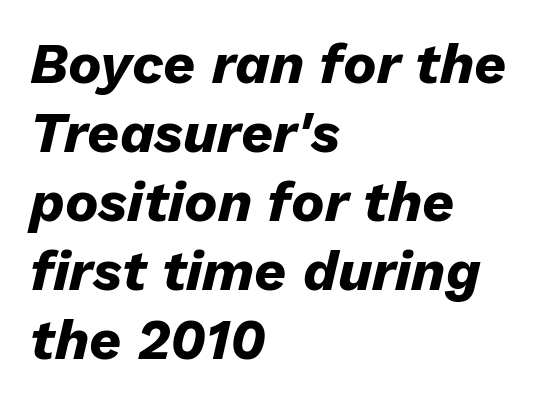
Has an underline been added? It has not. The passage is arranged the way most books set body copy — flush left. This sample uses plain, unmodified letter spacing. On the weight axis this lands at bold, roughly 700. A typesetter would mark this as italic.
